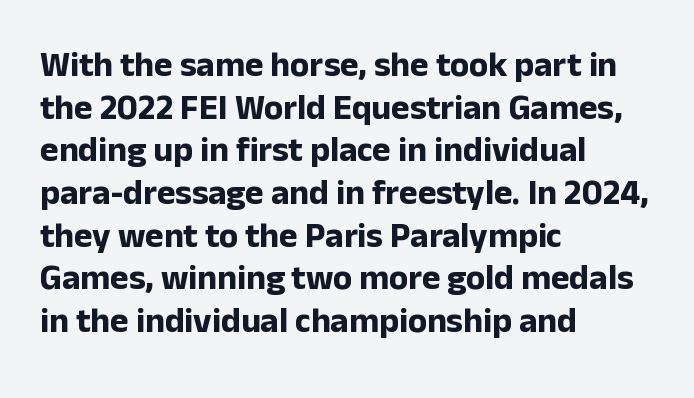
{"serif": "no", "italic": "no", "bold": "yes", "weight": "bold", "width": "normal", "stroke_contrast": "low", "x_height": "medium", "monospaced": "no", "underline": "no", "align": "left", "line_spacing_ratio": 1.22, "letter_spacing": "normal", "letter_spacing_em": 0.0, "glyph_px": 35}
